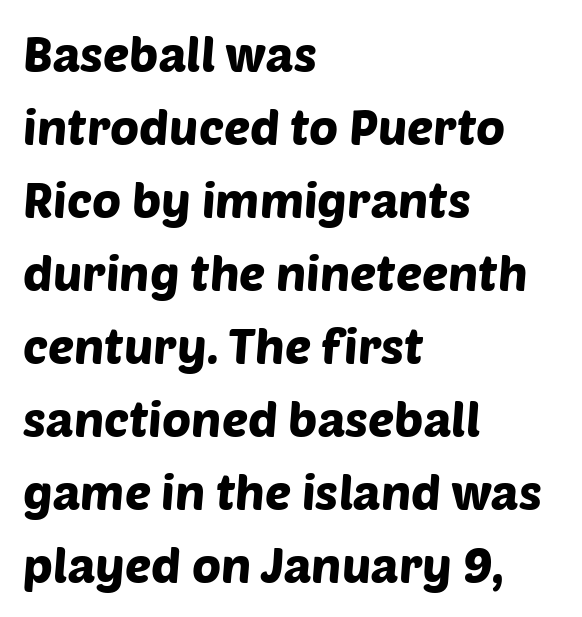
Q: Is the typeface a serif or a sans-serif typeface? A: Sans-serif.
Q: Is the text underlined? A: No.
Q: How is the paragraph aligned? A: Left-aligned.
Q: Is the spacing between letters normal or unusually wide? A: Normal.
Q: Is the spacing between lines tight, normal or loose? A: Normal.
Q: Width (condensed, normal, or wide)? A: Normal.
Q: Stroke contrast? A: Low.
Q: x-height? A: Large.
Q: Monospaced? A: No.
